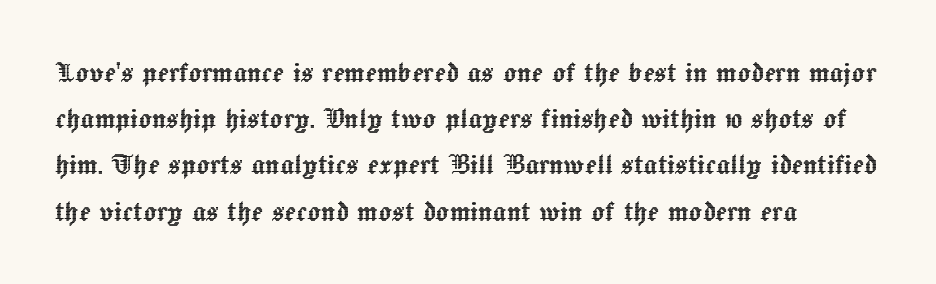
Successive baselines arrive at the customary interval. Upright lettering throughout. Each word holds together tightly as a unit, with standard inter-letter gaps. Rule under the text: the space is simply empty.
